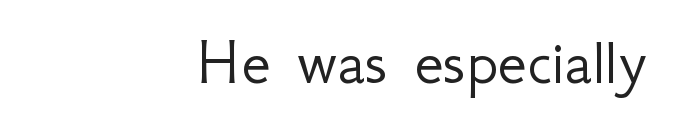
Grotesque or geometric, the face here clearly has no serifs. You could not count columns in this text — the font is proportionally spaced. The paragraph shown leans on its right margin. Ink coverage per letter is moderate at most. This rendering features lettering with no underline. Between one letter and the next there's only the usual sliver of space.
